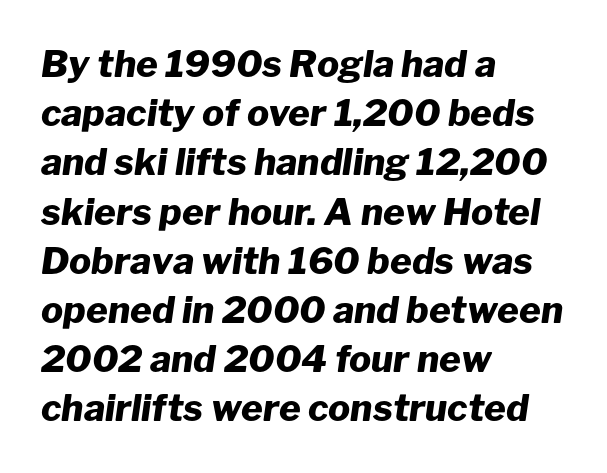
Q: Is the text bold? A: Yes.
Q: Is the text italic (slanted)? A: Yes, it leans right by about 8 degrees.
Q: Is the text underlined? A: No.
Q: How is the paragraph aligned? A: Left-aligned.
Q: Is the spacing between letters normal or unusually wide? A: Normal.
Q: Is the spacing between lines tight, normal or loose? A: Normal.
Q: Width (condensed, normal, or wide)? A: Normal.
Q: Stroke contrast? A: Low.
Q: x-height? A: Medium.
Q: Monospaced? A: No.
